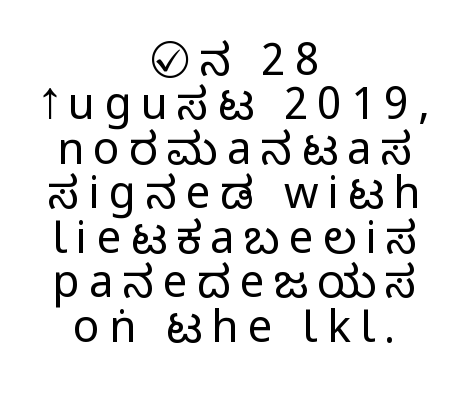
{"serif": "no", "italic": "no", "bold": "no", "weight": "regular", "width": "condensed", "stroke_contrast": "low", "x_height": "large", "monospaced": "no", "underline": "no", "align": "center", "line_spacing": "tight", "line_spacing_ratio": 1.01, "letter_spacing": "wide", "letter_spacing_em": 0.21, "glyph_px": 44}
